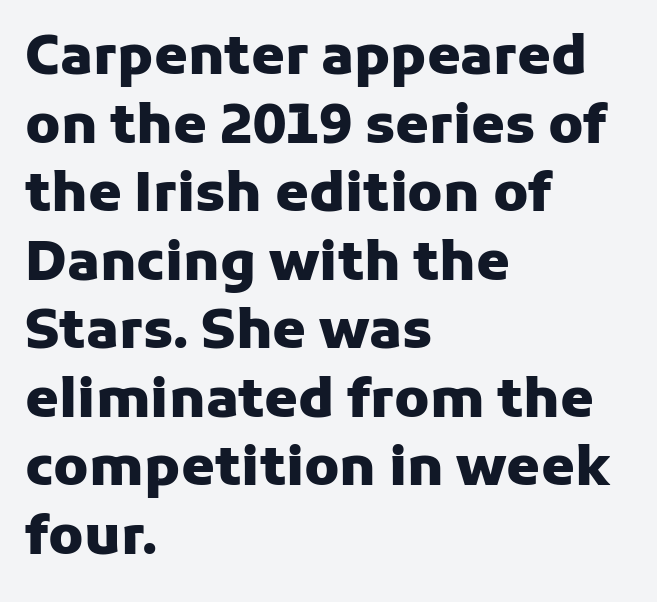
A clean baseline with only descenders dipping below it. Weight: bold. Between one letter and the next there's only the usual sliver of space. The type family on display is of the sans-serif kind. The rows are spaced the way most documents space them. Notice how the stems are strictly vertical — no italics here.
